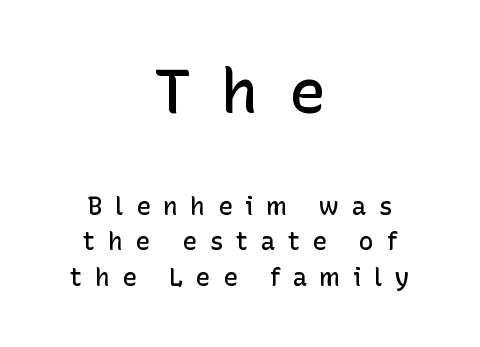
The image shows 62 px semibold sans-serif type, upright; set centered, normal line spacing (1.41x), unusually wide letter spacing (+0.49 em), not underlined; the first (top) block is 2.48x larger; low stroke contrast and a medium x-height.
